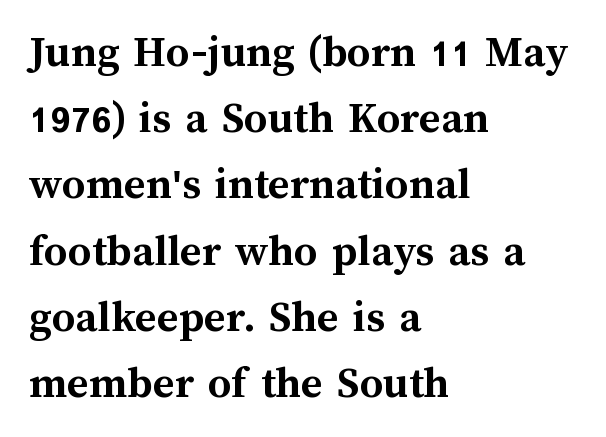
{"italic": "no", "bold": "yes", "weight": "semibold", "width": "normal", "stroke_contrast": "medium", "x_height": "medium", "monospaced": "no", "underline": "no", "align": "left", "line_spacing": "normal", "line_spacing_ratio": 1.44, "letter_spacing": "normal", "letter_spacing_em": 0.0, "glyph_px": 46}
